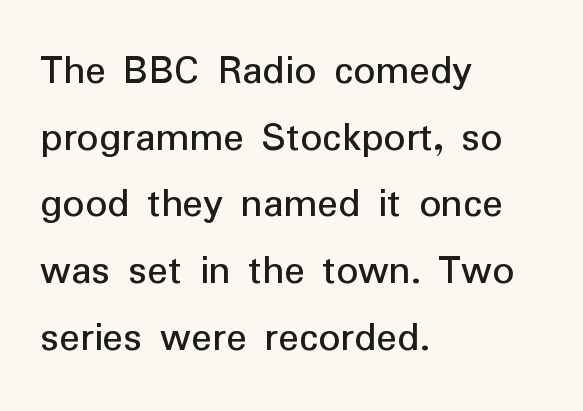
{"serif": "no", "italic": "no", "bold": "no", "weight": "regular", "width": "normal", "stroke_contrast": "low", "x_height": "medium", "monospaced": "no", "underline": "no", "align": "left", "line_spacing": "normal", "line_spacing_ratio": 1.55, "letter_spacing": "normal", "letter_spacing_em": 0.0, "glyph_px": 43}
